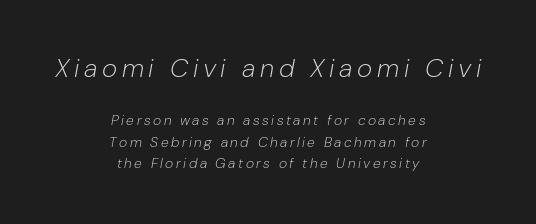
Q: Is the text bold? A: No.
Q: Is the text italic (slanted)? A: Yes, it leans right by about 10 degrees.
Q: Is the text underlined? A: No.
Q: How is the paragraph aligned? A: Centered.
Q: Is the spacing between lines tight, normal or loose? A: Normal.
Q: Which block of text is set in a larger size, the first (top) or the second (bottom)? A: The first (top) one.
